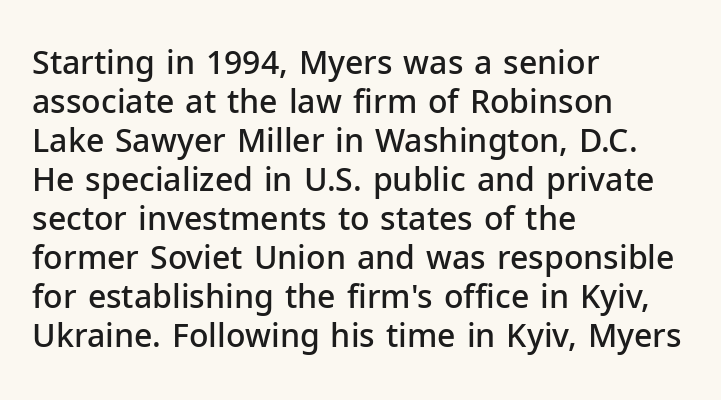
Q: Is the text bold? A: Semi-bold.
Q: Is the text italic (slanted)? A: No, it is upright.
Q: Is the typeface a serif or a sans-serif typeface? A: Sans-serif.
Q: Is the text underlined? A: No.
Q: How is the paragraph aligned? A: Left-aligned.
Q: Is the spacing between letters normal or unusually wide? A: Normal.
Q: Width (condensed, normal, or wide)? A: Normal.
Q: Stroke contrast? A: Low.
Q: x-height? A: Medium.
Q: Monospaced? A: No.
